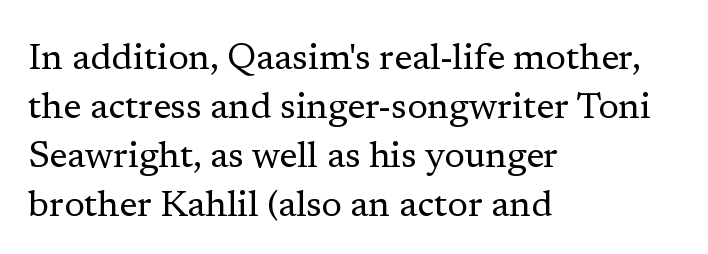
{"serif": "yes", "italic": "no", "bold": "no", "weight": "regular", "width": "normal", "stroke_contrast": "low", "x_height": "medium", "monospaced": "no", "underline": "no", "align": "left", "line_spacing": "normal", "line_spacing_ratio": 1.32, "letter_spacing": "normal", "letter_spacing_em": 0.0, "glyph_px": 37}
